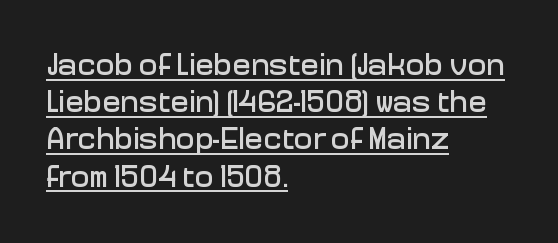
Q: Is the text italic (slanted)? A: No, it is upright.
Q: Is the typeface a serif or a sans-serif typeface? A: Sans-serif.
Q: Is the text underlined? A: Yes.
Q: How is the paragraph aligned? A: Left-aligned.
Q: Is the spacing between letters normal or unusually wide? A: Normal.
Q: Width (condensed, normal, or wide)? A: Normal.
Q: Stroke contrast? A: Low.
Q: x-height? A: Medium.
Q: Monospaced? A: No.
